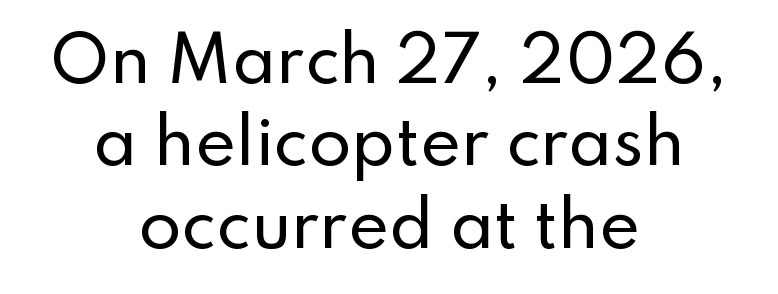
The image shows 62 px sans-serif type, upright; set centered, normal line spacing (1.33x), normal letter spacing, not underlined; low stroke contrast and a small x-height.
